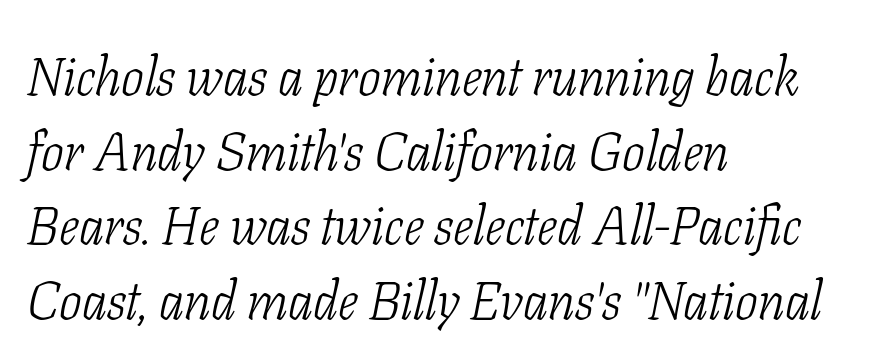
{"serif": "yes", "italic": "yes", "lean": "right", "slant_degrees": 11, "bold": "no", "weight": "light", "width": "condensed", "stroke_contrast": "low", "x_height": "medium", "monospaced": "no", "underline": "no", "align": "left", "line_spacing": "normal", "line_spacing_ratio": 1.38, "letter_spacing": "normal", "letter_spacing_em": 0.0, "glyph_px": 54}
